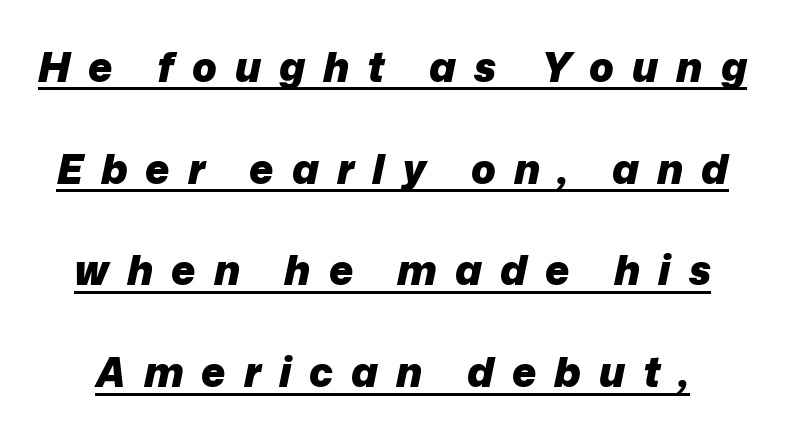
Q: Is the text bold? A: Yes.
Q: Is the text italic (slanted)? A: Yes, it leans right by about 12 degrees.
Q: Is the text underlined? A: Yes.
Q: Is the spacing between letters normal or unusually wide? A: Unusually wide.
Q: Is the spacing between lines tight, normal or loose? A: Loose.
Q: Width (condensed, normal, or wide)? A: Normal.
Q: Stroke contrast? A: Low.
Q: x-height? A: Medium.
Q: Monospaced? A: No.
